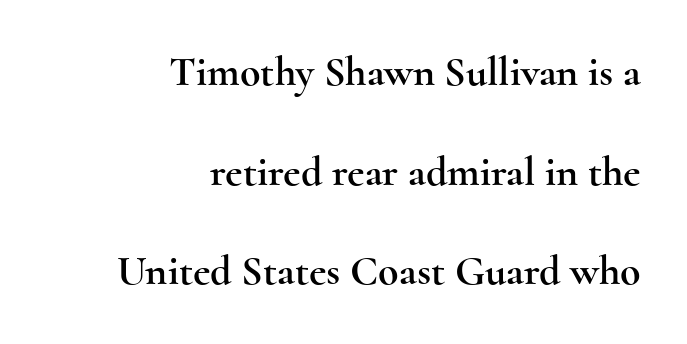
Q: Is the text italic (slanted)? A: No, it is upright.
Q: Is the typeface a serif or a sans-serif typeface? A: Serif.
Q: Is the text underlined? A: No.
Q: How is the paragraph aligned? A: Right-aligned.
Q: Is the spacing between letters normal or unusually wide? A: Normal.
Q: Is the spacing between lines tight, normal or loose? A: Loose.
Q: Width (condensed, normal, or wide)? A: Wide.
Q: x-height? A: Small.
Q: Monospaced? A: No.
